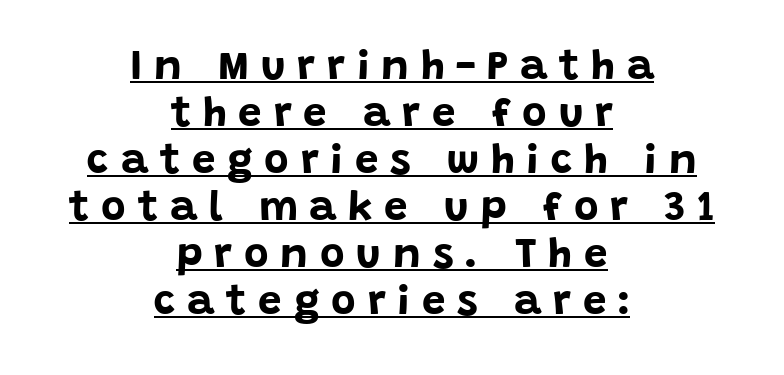
The image shows 42 px bold sans-serif type, upright; set centered, tight line spacing (1.12x), unusually wide letter spacing (+0.28 em), underlined; low stroke contrast and a large x-height.
